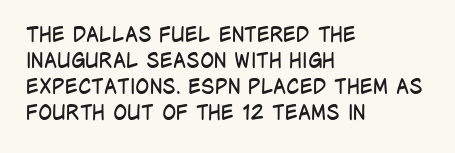
The image shows 21 px text type, upright; set left-aligned, line spacing 1.24x, normal letter spacing, not underlined.
